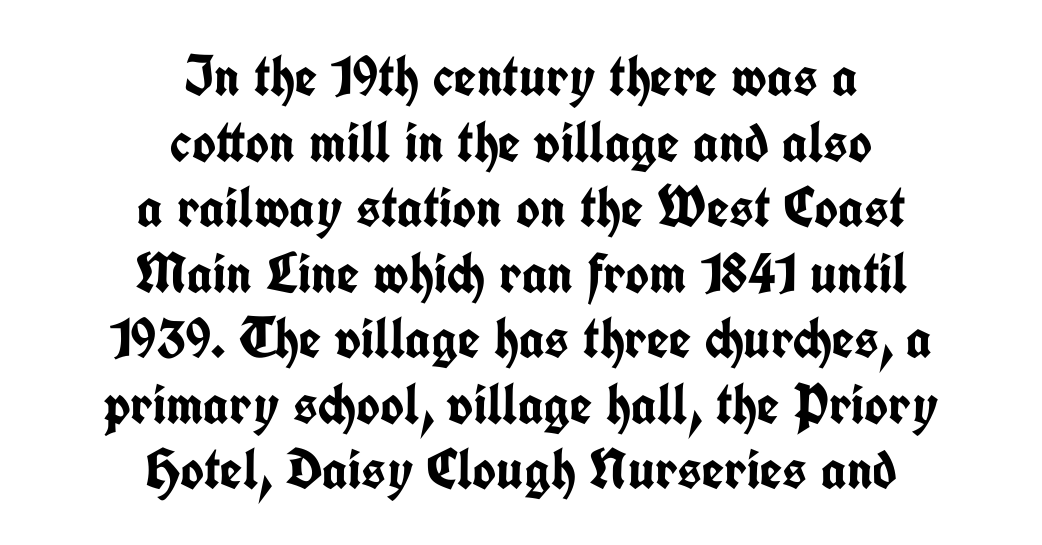
Q: Is the text bold? A: Yes.
Q: Is the text italic (slanted)? A: No, it is upright.
Q: Is the typeface a serif or a sans-serif typeface? A: Sans-serif.
Q: Is the text underlined? A: No.
Q: How is the paragraph aligned? A: Centered.
Q: Is the spacing between letters normal or unusually wide? A: Normal.
Q: Is the spacing between lines tight, normal or loose? A: Tight.
Q: Width (condensed, normal, or wide)? A: Condensed.
Q: Stroke contrast? A: Low.
Q: x-height? A: Medium.
Q: Monospaced? A: No.
